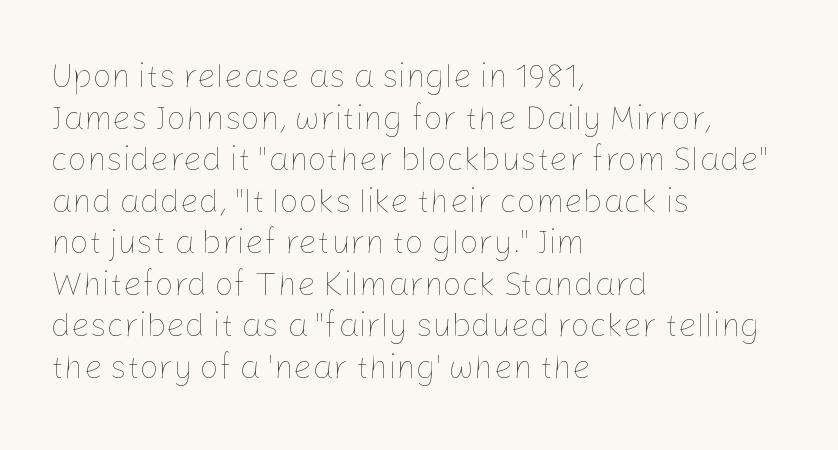
{"italic": "no", "bold": "no", "weight": "thin", "width": "normal", "stroke_contrast": "low", "x_height": "medium", "monospaced": "no", "underline": "no", "align": "left", "line_spacing": "normal", "line_spacing_ratio": 1.26, "letter_spacing": "normal", "letter_spacing_em": 0.0, "glyph_px": 33}
